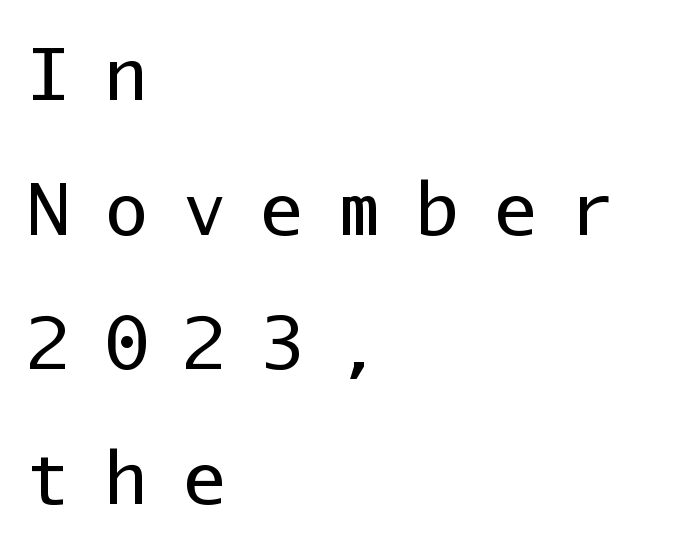
The image shows 72 px regular-weight sans-serif type, upright, monospaced; set left-aligned, line spacing 1.87x, unusually wide letter spacing (+0.48 em), not underlined; low stroke contrast and a medium x-height.
